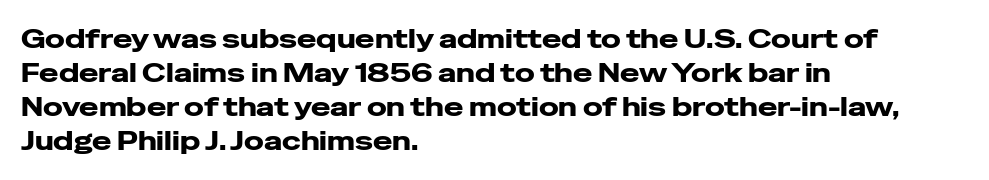
The image shows 26 px text type, upright; set left-aligned, normal line spacing (1.31x), normal letter spacing, not underlined.
